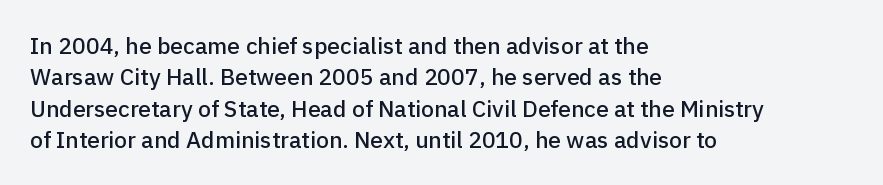
The image shows 23 px text type, upright; set left-aligned, normal line spacing (1.36x), normal letter spacing, not underlined.
